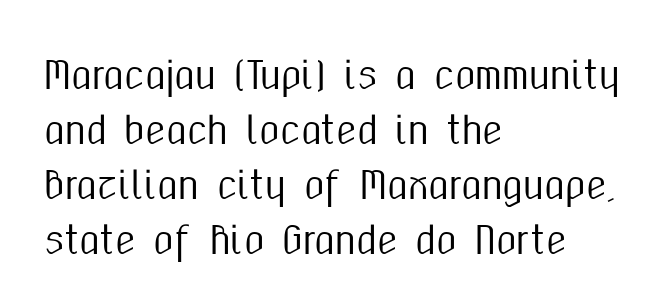
Q: Is the text italic (slanted)? A: No, it is upright.
Q: Is the typeface a serif or a sans-serif typeface? A: Sans-serif.
Q: Is the text underlined? A: No.
Q: How is the paragraph aligned? A: Left-aligned.
Q: Is the spacing between letters normal or unusually wide? A: Normal.
Q: Is the spacing between lines tight, normal or loose? A: Normal.
Q: Width (condensed, normal, or wide)? A: Condensed.
Q: Stroke contrast? A: Medium.
Q: x-height? A: Medium.
Q: Monospaced? A: No.
